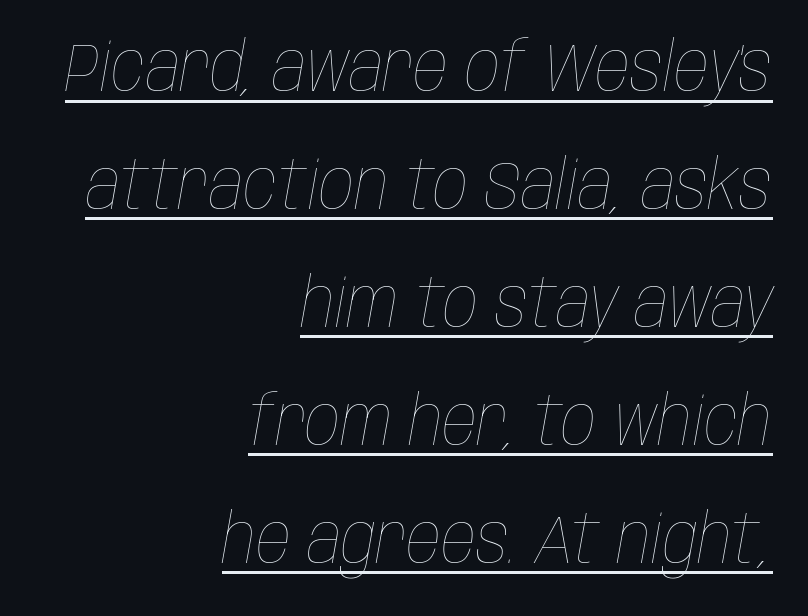
{"italic": "yes", "lean": "right", "slant_degrees": 10, "bold": "no", "weight": "thin", "width": "condensed", "stroke_contrast": "low", "x_height": "large", "monospaced": "no", "underline": "yes", "align": "right", "line_spacing_ratio": 1.71, "letter_spacing": "normal", "letter_spacing_em": 0.0, "glyph_px": 69}
